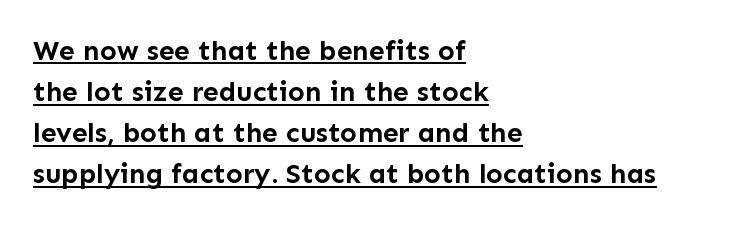
{"serif": "no", "italic": "no", "bold": "yes", "weight": "semibold", "width": "normal", "stroke_contrast": "low", "x_height": "medium", "monospaced": "no", "underline": "yes", "align": "left", "line_spacing": "normal", "line_spacing_ratio": 1.47, "letter_spacing": "normal", "letter_spacing_em": 0.0, "glyph_px": 28}
